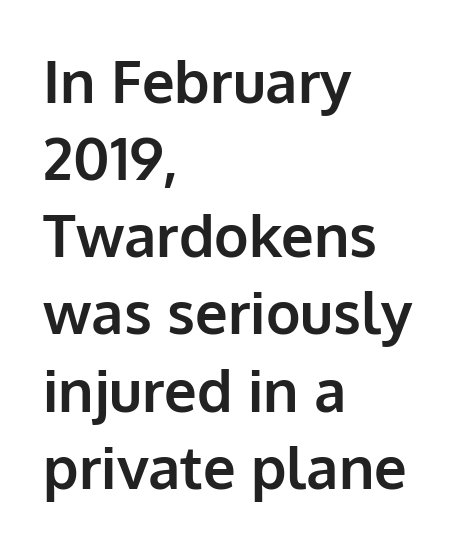
The image shows 58 px bold sans-serif type, upright; set left-aligned, normal line spacing (1.33x), normal letter spacing, not underlined; low stroke contrast and a medium x-height.
